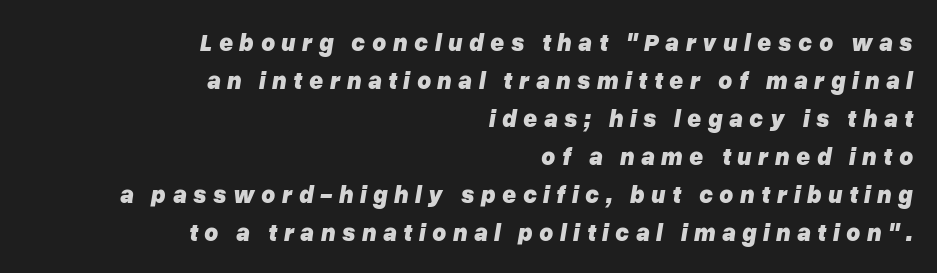
Q: Is the text bold? A: Yes.
Q: Is the text italic (slanted)? A: Yes, it leans right by about 10 degrees.
Q: Is the text underlined? A: No.
Q: How is the paragraph aligned? A: Right-aligned.
Q: Is the spacing between letters normal or unusually wide? A: Unusually wide.
Q: Is the spacing between lines tight, normal or loose? A: Normal.
